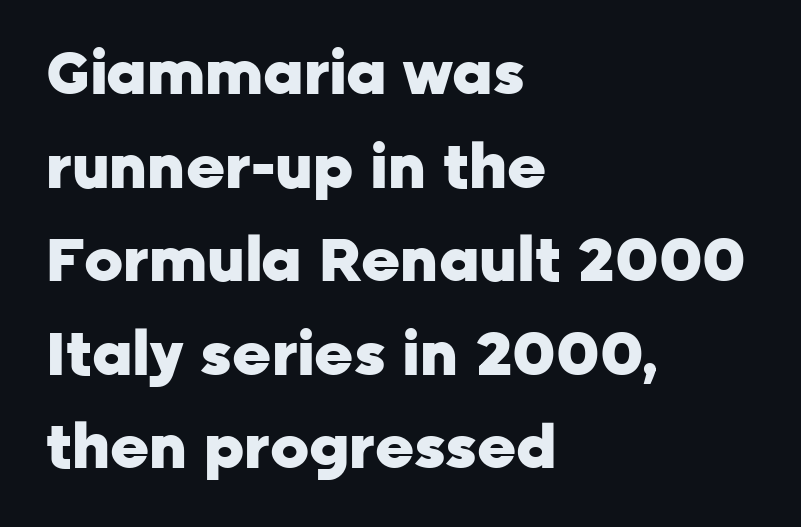
{"serif": "no", "italic": "no", "bold": "yes", "weight": "heavy", "width": "normal", "stroke_contrast": "low", "x_height": "medium", "monospaced": "no", "underline": "no", "align": "left", "line_spacing": "normal", "line_spacing_ratio": 1.56, "letter_spacing": "normal", "letter_spacing_em": 0.0, "glyph_px": 60}
